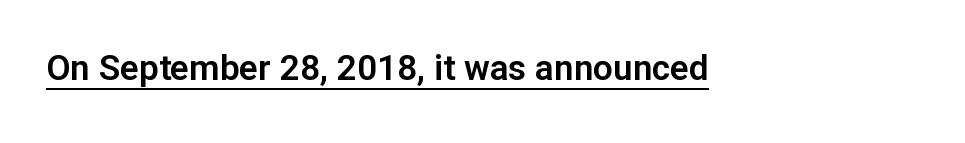
Examine the stroke ends and you'll find no serifs. Notice how the stems are strictly vertical — no italics here. You could not count columns in this text — the font is proportionally spaced. Observe the ordinary spacing: letters are neighbours, not strangers. The specimen includes a rule beneath the text block's lines.
